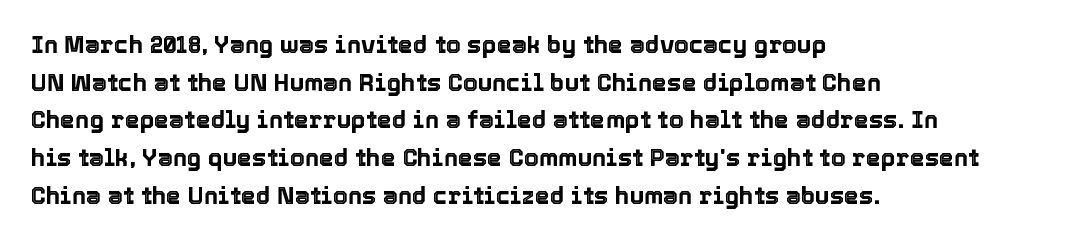
The image shows 24 px text type, upright; set left-aligned, normal line spacing (1.57x), normal letter spacing, not underlined.
